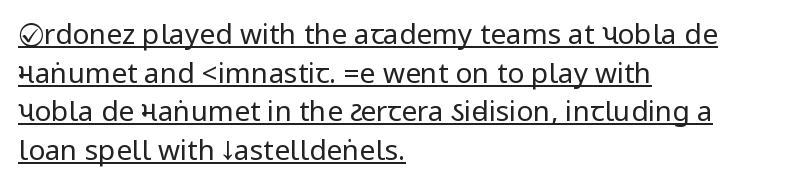
Q: Is the text bold? A: No.
Q: Is the text italic (slanted)? A: No, it is upright.
Q: Is the typeface a serif or a sans-serif typeface? A: Sans-serif.
Q: Is the text underlined? A: Yes.
Q: How is the paragraph aligned? A: Left-aligned.
Q: Is the spacing between letters normal or unusually wide? A: Normal.
Q: Is the spacing between lines tight, normal or loose? A: Normal.
Q: Width (condensed, normal, or wide)? A: Condensed.
Q: Stroke contrast? A: Low.
